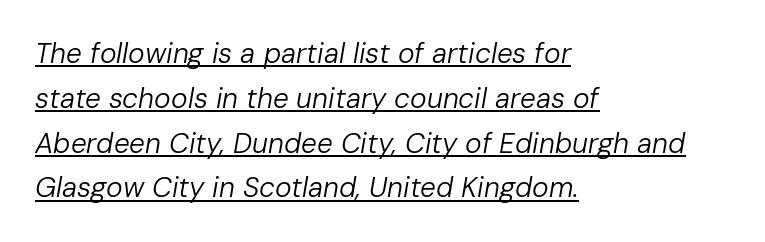
Q: Is the text bold? A: No.
Q: Is the text italic (slanted)? A: Yes, it leans right by about 10 degrees.
Q: Is the text underlined? A: Yes.
Q: How is the paragraph aligned? A: Left-aligned.
Q: Is the spacing between letters normal or unusually wide? A: Normal.
Q: Is the spacing between lines tight, normal or loose? A: Normal.
Q: Width (condensed, normal, or wide)? A: Normal.
Q: Stroke contrast? A: Low.
Q: x-height? A: Medium.
Q: Monospaced? A: No.
